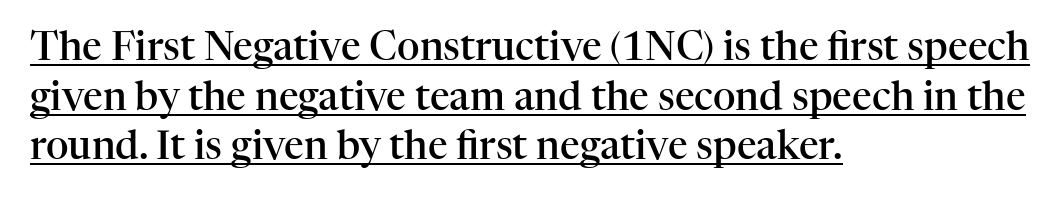
The image shows 39 px semibold serif type, upright; set left-aligned, normal line spacing (1.27x), normal letter spacing, underlined; high stroke contrast and a medium x-height.
